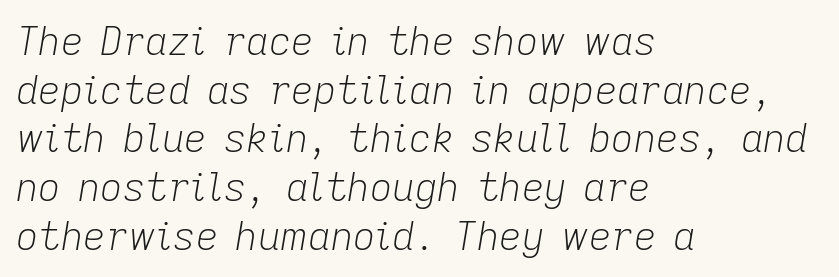
Baseline-to-baseline distance is the conventional proportion of letter height. Weight: regular or lighter. Nobody drew a line under any word here. The letters are slanted; this is an italic face.
